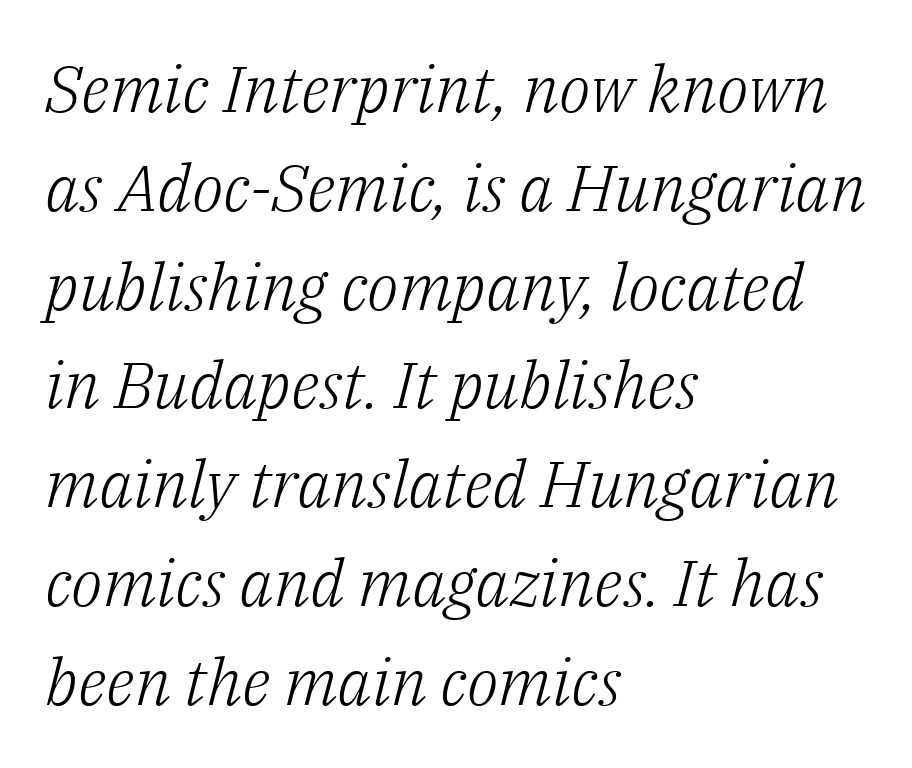
The image shows 65 px light serif type, italic (leaning right); set left-aligned, normal line spacing (1.52x), normal letter spacing, not underlined; low stroke contrast and a medium x-height.
